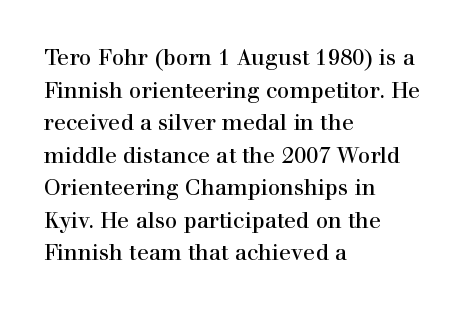
The string is rendered with underlining switched off. Successive baselines arrive at the customary interval. The paragraph shown leans on its left margin. Do the letters lean? They stand straight. The passage shown has conventional tracking throughout.
